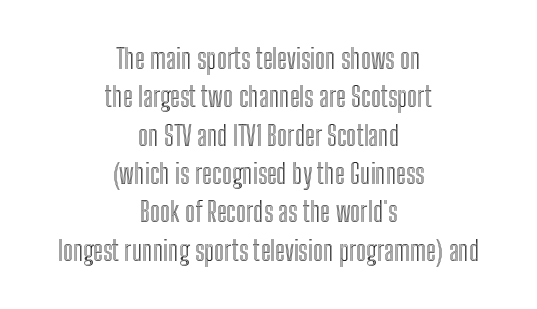
Q: Is the text italic (slanted)? A: No, it is upright.
Q: Is the text underlined? A: No.
Q: How is the paragraph aligned? A: Centered.
Q: Is the spacing between letters normal or unusually wide? A: Normal.
Q: Is the spacing between lines tight, normal or loose? A: Normal.
